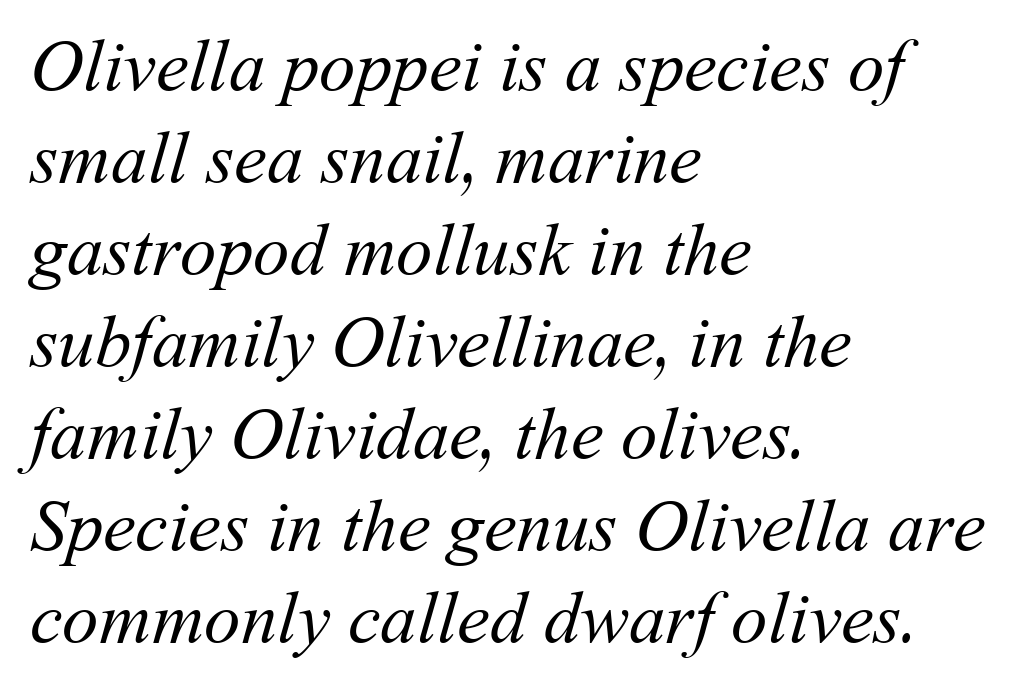
{"bold": "no", "weight": "regular", "width": "normal", "stroke_contrast": "medium", "x_height": "medium", "monospaced": "no", "underline": "no", "align": "left", "line_spacing": "normal", "line_spacing_ratio": 1.26, "letter_spacing": "normal", "letter_spacing_em": 0.0, "glyph_px": 73}
